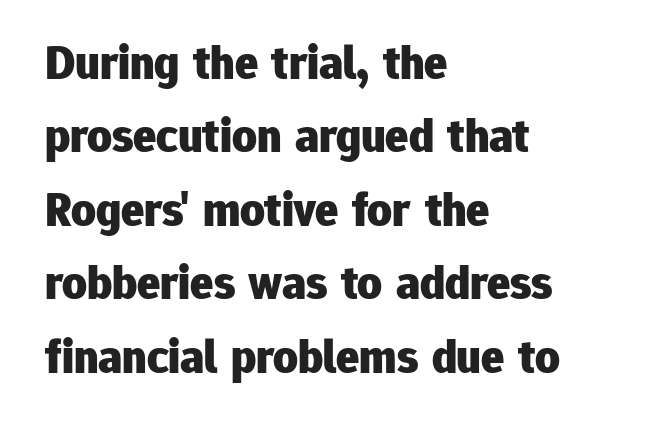
The image shows 48 px heavy sans-serif type, upright; set left-aligned, normal line spacing (1.53x), normal letter spacing, not underlined; low stroke contrast and a medium x-height.
